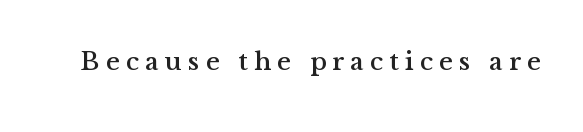
Students, note that the glyphs here are deliberately spaced far apart. Plain, unruled lines of type. No italicization has been applied; the sample stays upright.
